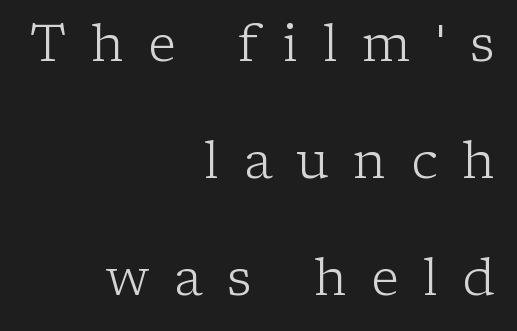
The image shows 52 px light serif type, upright; set right-aligned, loose line spacing (2.25x), unusually wide letter spacing (+0.47 em), not underlined; low stroke contrast and a medium x-height.
